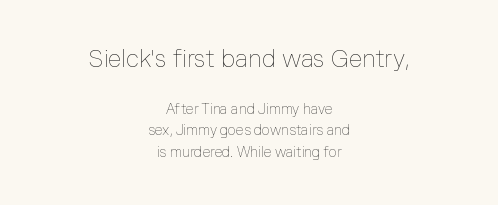
{"italic": "no", "bold": "no", "underline": "no", "align": "center", "line_spacing": "normal", "line_spacing_ratio": 1.53, "letter_spacing": "normal", "letter_spacing_em": 0.0, "larger_block": "first", "size_ratio": 1.71, "glyph_px": 24}
